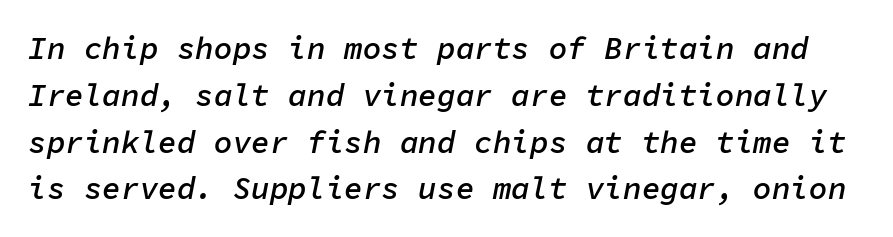
Observe the ordinary spacing: letters are neighbours, not strangers. This is the in-between weight designers call semibold or demi. Observe the lean: these are italic letterforms. Do the characters align in a grid? Yes, the font is monospaced. Whoever set this chose a conventional vertical rhythm.
